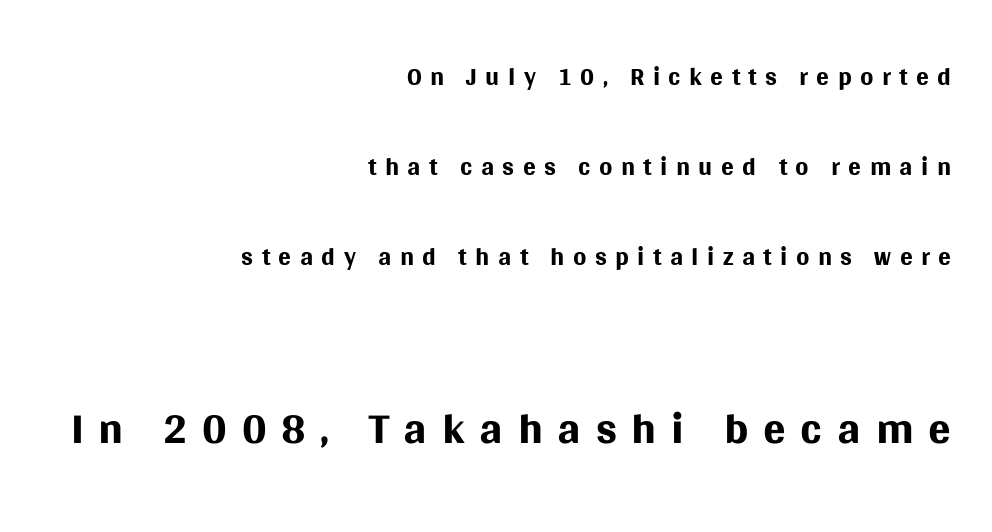
{"serif": "no", "italic": "no", "bold": "no", "weight": "regular", "width": "normal", "stroke_contrast": "medium", "x_height": "large", "monospaced": "no", "underline": "no", "align": "right", "line_spacing": "loose", "line_spacing_ratio": 2.37, "letter_spacing": "wide", "letter_spacing_em": 0.22, "larger_block": "second", "size_ratio": 1.76, "glyph_px": 67}
